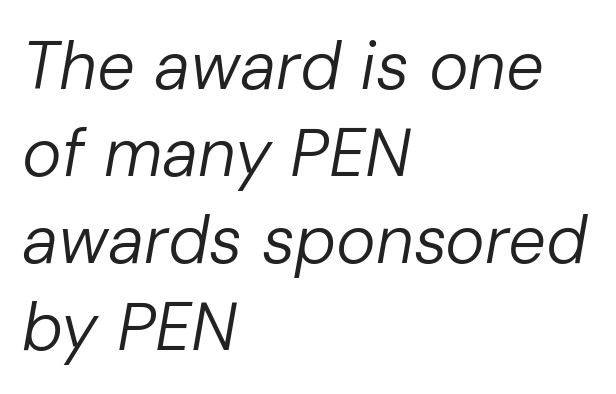
{"italic": "yes", "lean": "right", "slant_degrees": 10, "bold": "no", "weight": "regular", "width": "normal", "stroke_contrast": "low", "x_height": "medium", "monospaced": "no", "underline": "no", "align": "left", "line_spacing": "normal", "line_spacing_ratio": 1.3, "letter_spacing": "normal", "letter_spacing_em": 0.0, "glyph_px": 67}
